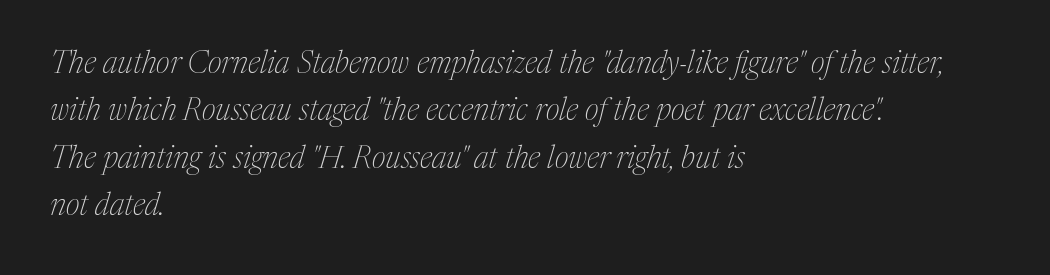
{"serif": "yes", "italic": "yes", "lean": "right", "slant_degrees": 17, "bold": "no", "weight": "thin", "width": "normal", "stroke_contrast": "medium", "x_height": "medium", "monospaced": "no", "underline": "no", "align": "left", "line_spacing": "normal", "line_spacing_ratio": 1.53, "letter_spacing": "normal", "letter_spacing_em": 0.0, "glyph_px": 31}
